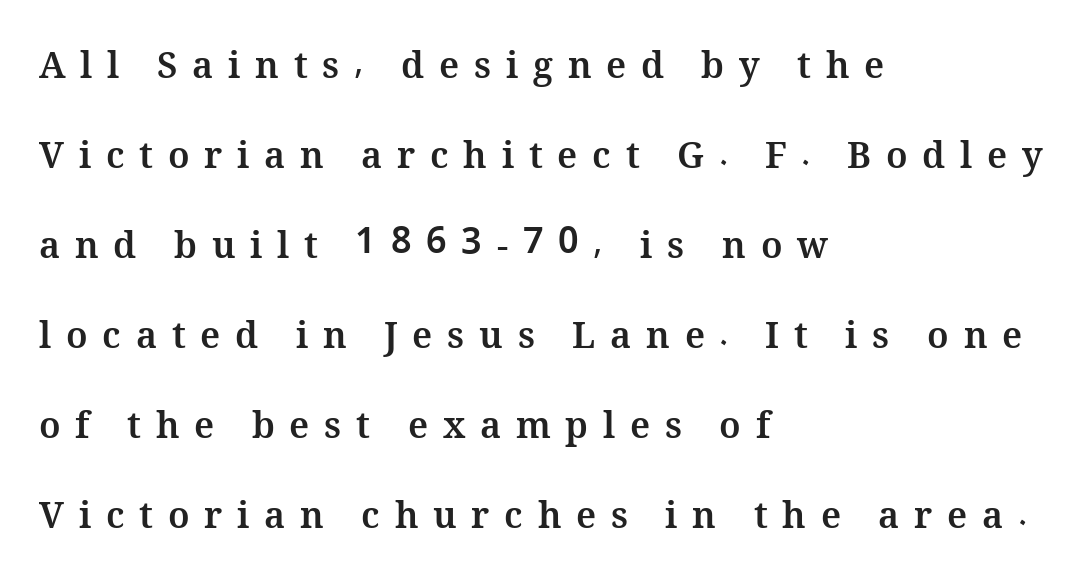
There is plenty of visible air inserted between adjacent glyphs. The passage shown is typed in a proportional face where columns would drift. The rag falls on the right side of this text block. Rule under the text: the space is simply empty. Bold? Absolutely — the strokes are thick and heavy. The rendering uses a large line-height, opening up the rows.
